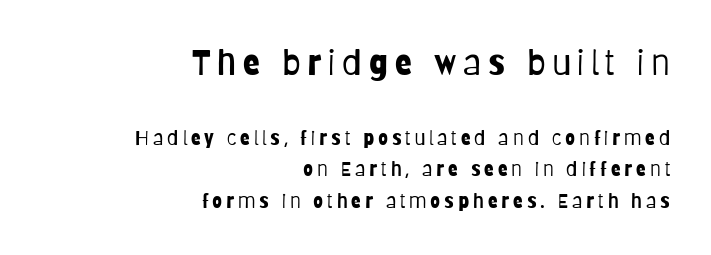
{"serif": "no", "italic": "no", "bold": "no", "weight": "light", "width": "condensed", "stroke_contrast": "low", "x_height": "large", "monospaced": "no", "underline": "no", "align": "right", "line_spacing": "normal", "line_spacing_ratio": 1.59, "larger_block": "first", "size_ratio": 1.75, "glyph_px": 35}
